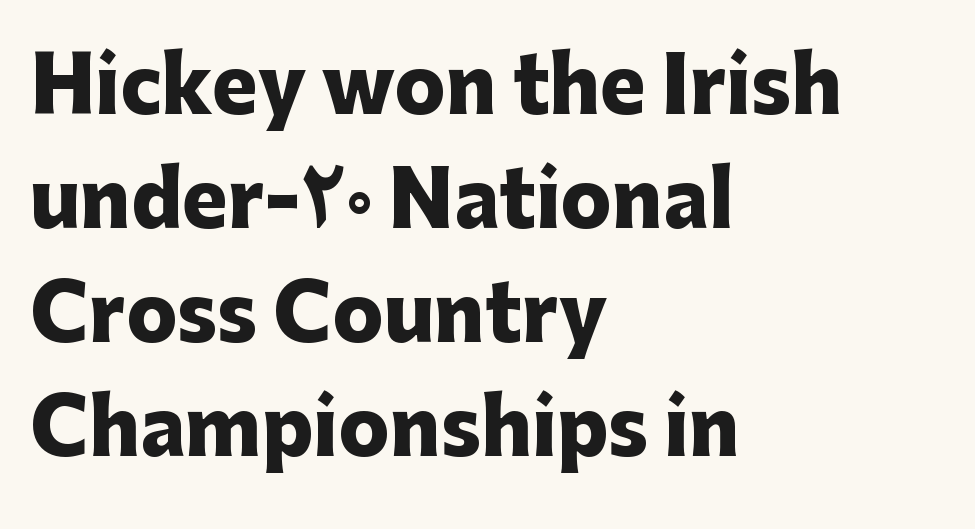
Think of a printed novel: that variable character pitch is what you see here. I'd call this a sans setting — the letters go barefoot. Does the copy run flush right? No — it runs flush left. Decoration check: the copy has no underline. Line spacing here is normal.
